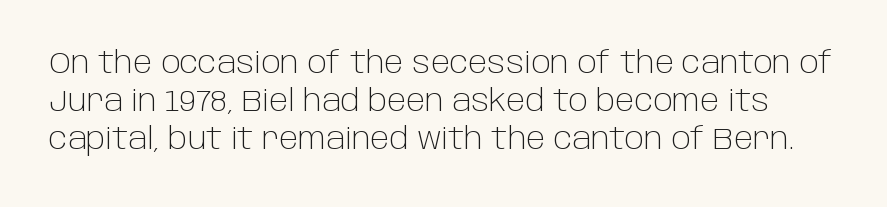
{"serif": "no", "italic": "no", "bold": "no", "weight": "light", "width": "normal", "stroke_contrast": "low", "x_height": "large", "monospaced": "no", "underline": "no", "line_spacing": "normal", "line_spacing_ratio": 1.27, "letter_spacing": "normal", "letter_spacing_em": 0.0, "glyph_px": 30}
